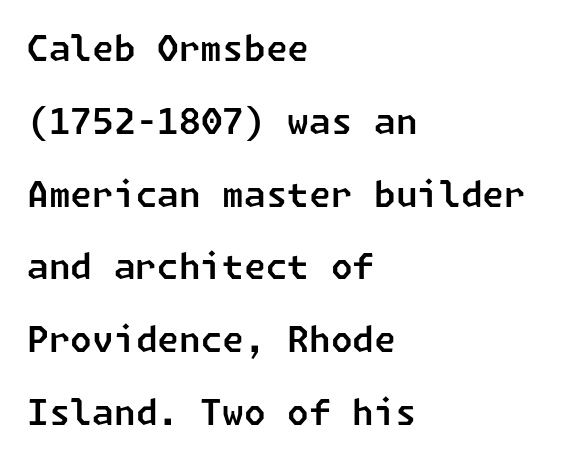
Leftover space on each line is placed entirely after the last word. Here the glyphs are tracked normally, forming tight word shapes. Words float on clear page, feet unadorned. Line spacing here is loose. No feet cap the strokes, marking this as sans-serif type.
